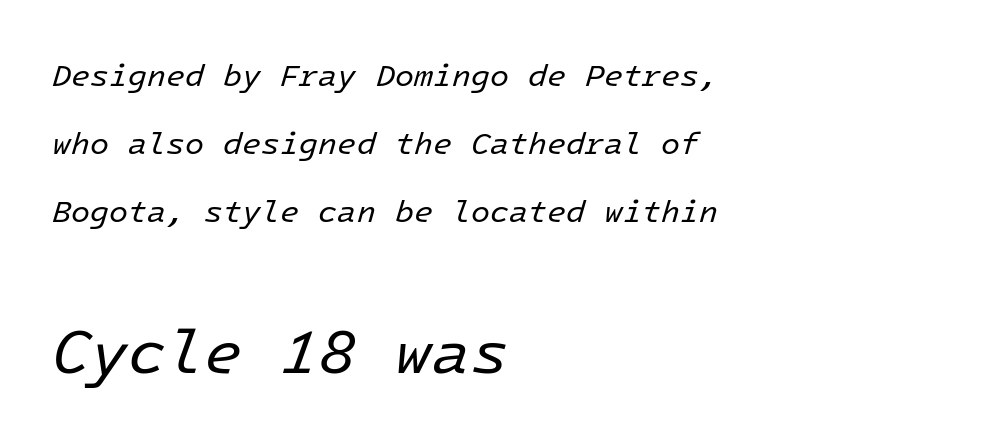
{"italic": "yes", "lean": "right", "slant_degrees": 16, "bold": "no", "weight": "regular", "width": "normal", "stroke_contrast": "low", "x_height": "medium", "underline": "no", "align": "left", "line_spacing": "loose", "line_spacing_ratio": 2.19, "letter_spacing": "normal", "letter_spacing_em": 0.0, "larger_block": "second", "size_ratio": 2.0, "glyph_px": 62}
